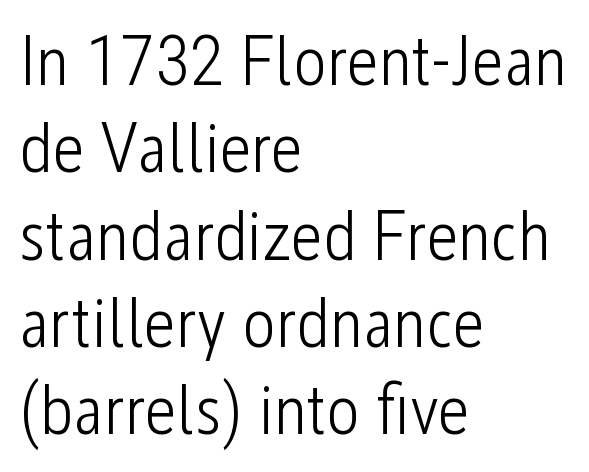
{"serif": "no", "italic": "no", "bold": "no", "weight": "light", "width": "condensed", "stroke_contrast": "low", "x_height": "medium", "monospaced": "no", "underline": "no", "align": "left", "line_spacing_ratio": 1.23, "letter_spacing": "normal", "letter_spacing_em": 0.0, "glyph_px": 71}
